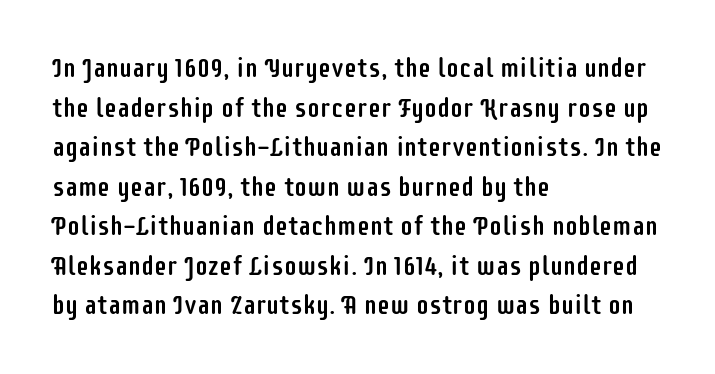
Interline gaps are of average width in this sample. The type sits square on the baseline with zero lean. Just letters on the line, the space beneath them empty. Students, note that the glyphs here touch the page at normal intervals. The rendering anchors every line to the left-hand side.
